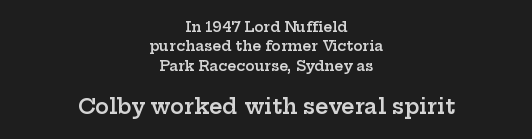
{"italic": "no", "bold": "semi", "underline": "no", "align": "center", "line_spacing": "normal", "line_spacing_ratio": 1.39, "letter_spacing": "normal", "letter_spacing_em": 0.0, "larger_block": "second", "size_ratio": 1.5, "glyph_px": 21}
